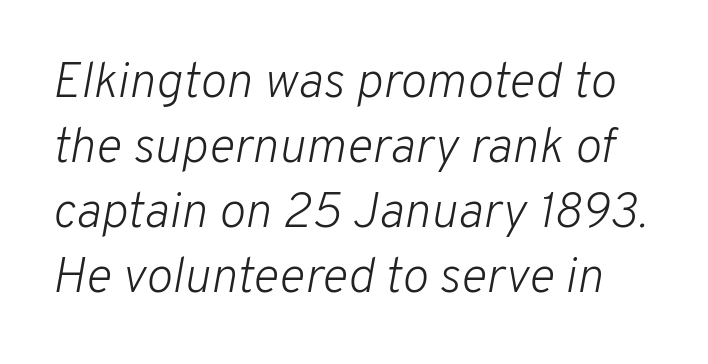
The zone under the glyphs is completely vacant. These lines are rendered in a variable-pitch font. The tracking reads as untouched default to a designer's eye. Observe the lean: these are italic letterforms. On a weight scale, this lands at 450 or below.
